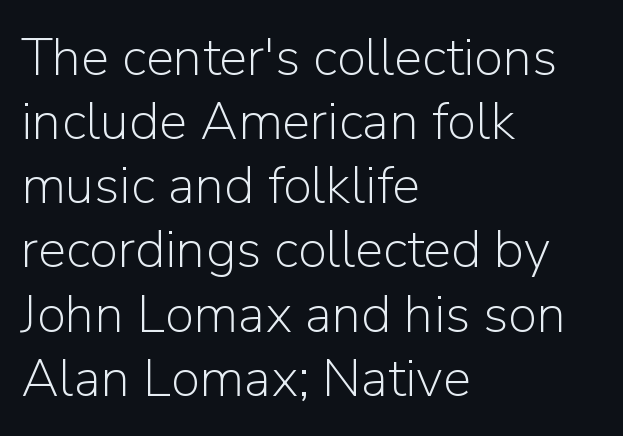
{"serif": "no", "italic": "no", "bold": "no", "weight": "light", "width": "normal", "stroke_contrast": "low", "x_height": "medium", "monospaced": "no", "underline": "no", "align": "left", "line_spacing_ratio": 1.21, "letter_spacing": "normal", "letter_spacing_em": 0.0, "glyph_px": 53}
